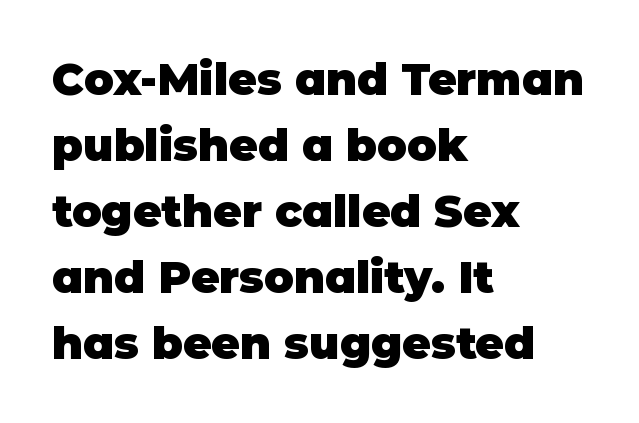
{"serif": "no", "italic": "no", "bold": "yes", "weight": "heavy", "width": "normal", "stroke_contrast": "low", "x_height": "large", "monospaced": "no", "underline": "no", "align": "left", "line_spacing": "normal", "line_spacing_ratio": 1.5, "letter_spacing": "normal", "letter_spacing_em": 0.0, "glyph_px": 44}
